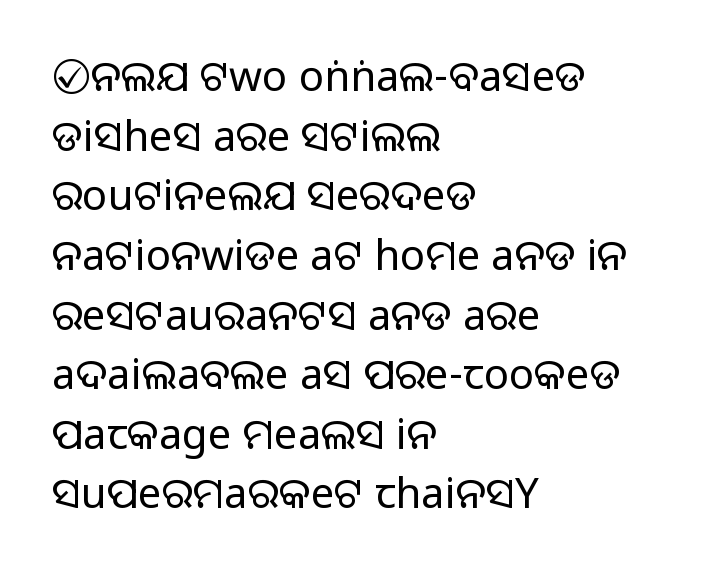
{"serif": "no", "italic": "no", "width": "normal", "stroke_contrast": "medium", "monospaced": "no", "underline": "no", "align": "left", "line_spacing": "normal", "line_spacing_ratio": 1.42, "letter_spacing": "normal", "letter_spacing_em": 0.0, "glyph_px": 42}
